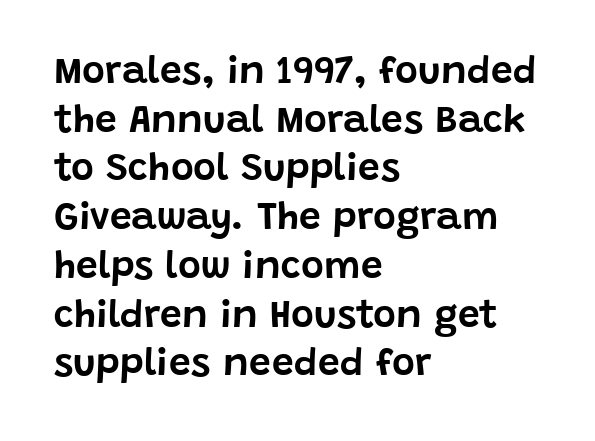
The image shows 39 px sans-serif type, upright; set left-aligned, normal line spacing (1.25x), normal letter spacing, not underlined; low stroke contrast and a large x-height.
